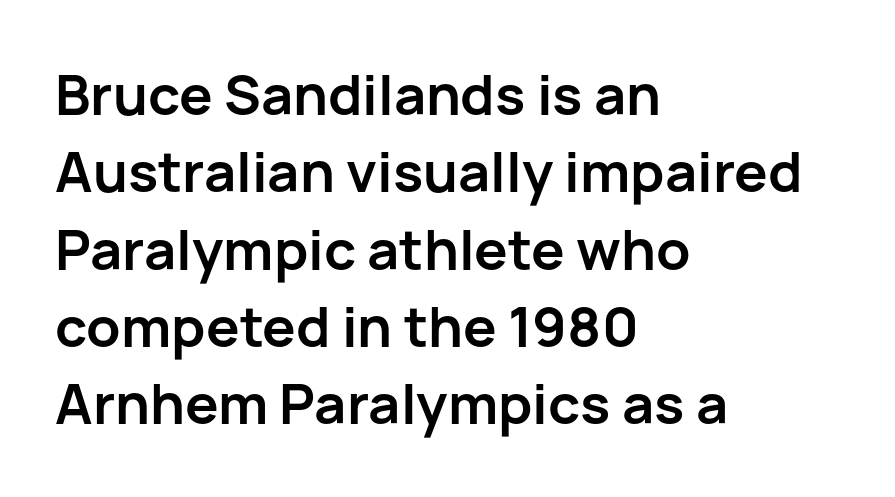
The image shows 56 px semibold sans-serif type, upright; set left-aligned, normal line spacing (1.38x), normal letter spacing, not underlined; low stroke contrast and a medium x-height.
